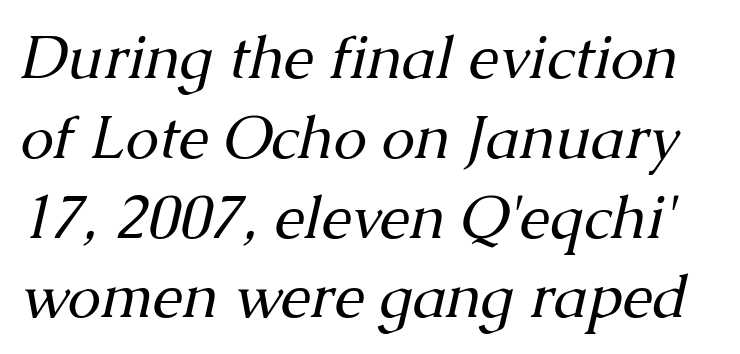
Q: Is the text bold? A: No.
Q: Is the text italic (slanted)? A: Yes, it leans right by about 13 degrees.
Q: Is the typeface a serif or a sans-serif typeface? A: Serif.
Q: Is the text underlined? A: No.
Q: Is the spacing between letters normal or unusually wide? A: Normal.
Q: Is the spacing between lines tight, normal or loose? A: Normal.
Q: Width (condensed, normal, or wide)? A: Normal.
Q: Stroke contrast? A: Medium.
Q: x-height? A: Medium.
Q: Monospaced? A: No.
